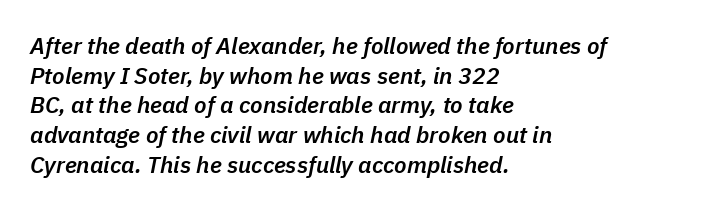
Check under the words: just untouched page. One-word summary of the alignment: left. These lines were composed using italics. Is the type bold? Partly — it's a semibold, heavier than regular but not fully bold.
